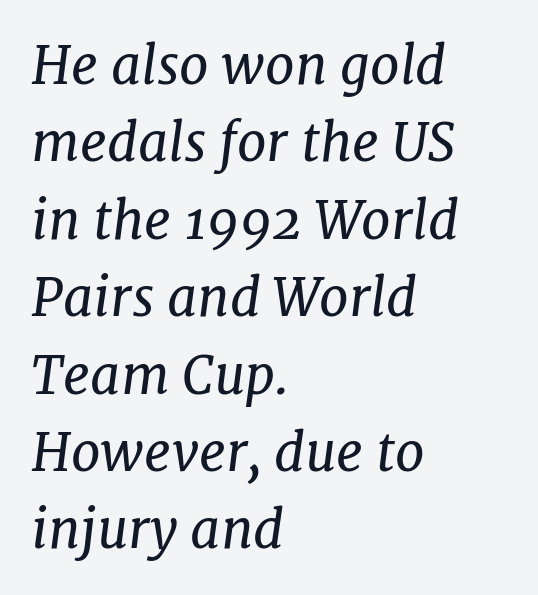
The image shows 53 px regular-weight serif type, italic (leaning right); set left-aligned, normal line spacing (1.46x), normal letter spacing, not underlined; low stroke contrast and a medium x-height.
